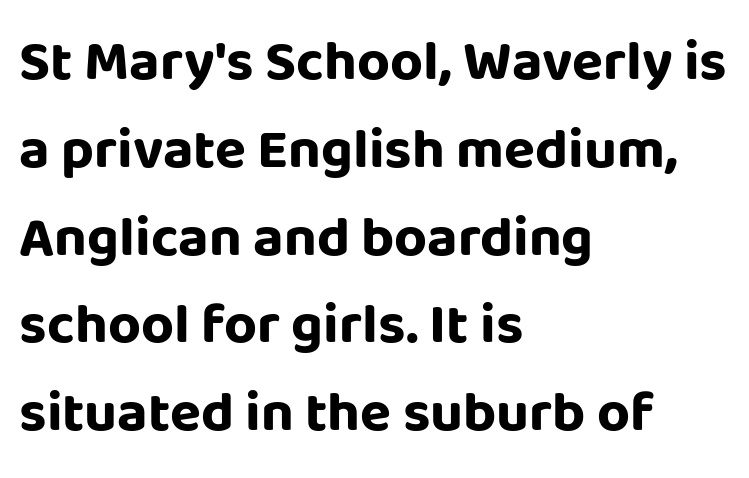
The letters stand upright; this is a roman face. The characters look thick and weighty, a clear bold. Alignment: flush left. A typesetter would call this proportional, since set widths differ per character.
